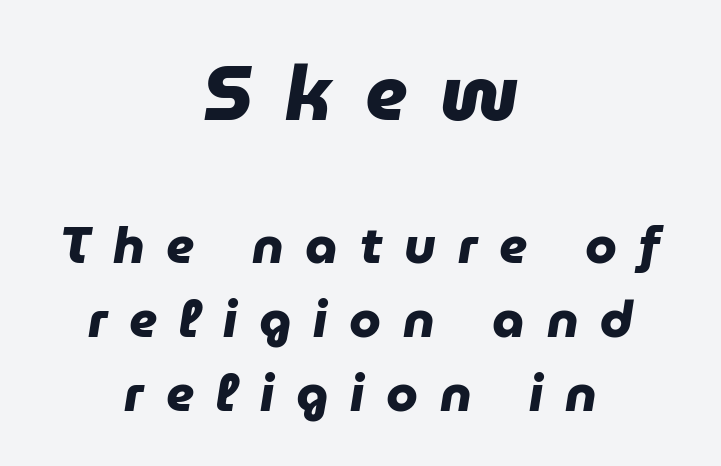
The image shows 77 px heavy sans-serif type; set centered, normal line spacing (1.45x), unusually wide letter spacing (+0.43 em), not underlined; the first (top) block is 1.51x larger; low stroke contrast and a medium x-height.
